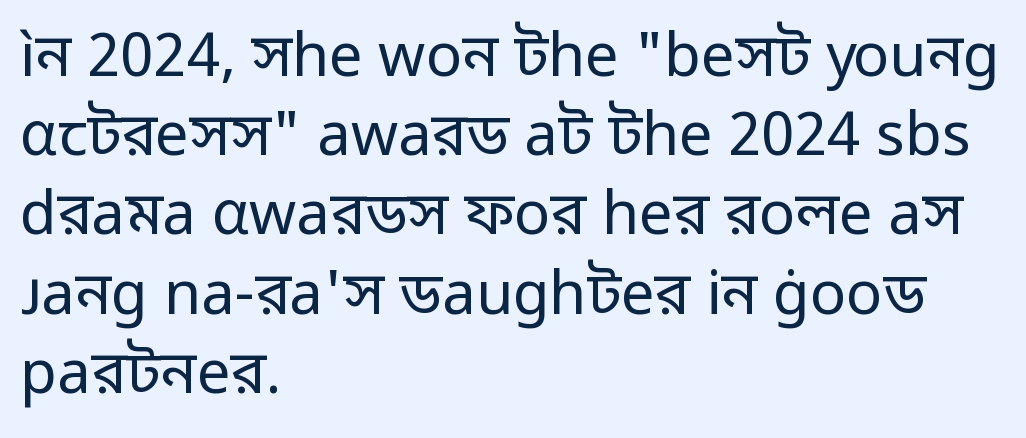
The image shows 60 px regular-weight sans-serif type, upright; set left-aligned, normal line spacing (1.32x), normal letter spacing, not underlined; low stroke contrast and a medium x-height.
